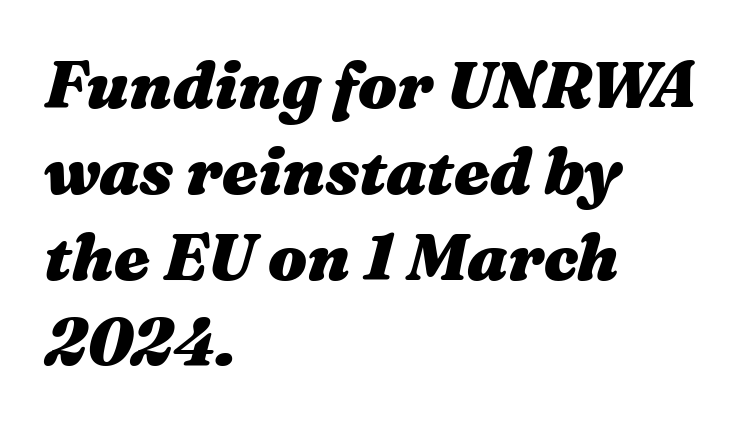
Q: Is the text bold? A: Yes.
Q: Is the text italic (slanted)? A: Yes, it leans right by about 16 degrees.
Q: Is the text underlined? A: No.
Q: How is the paragraph aligned? A: Left-aligned.
Q: Is the spacing between letters normal or unusually wide? A: Normal.
Q: Is the spacing between lines tight, normal or loose? A: Normal.
Q: Width (condensed, normal, or wide)? A: Wide.
Q: Stroke contrast? A: Medium.
Q: x-height? A: Medium.
Q: Monospaced? A: No.
